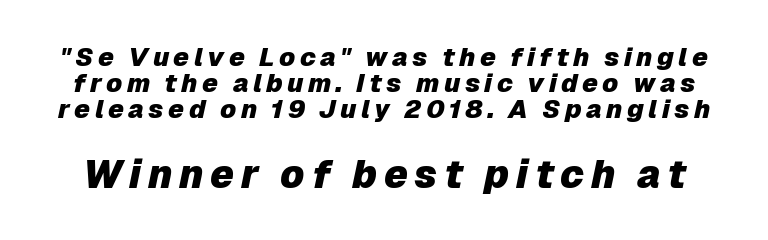
Closely set lines give the paragraph a compact silhouette. The string is rendered with underlining switched off. Stroke thickness is high; the sample reads as a true bold. The later block is typeset at a bigger size than the earlier block. Notice how the stems are inclined rather than vertical — that's the hallmark of italics.
